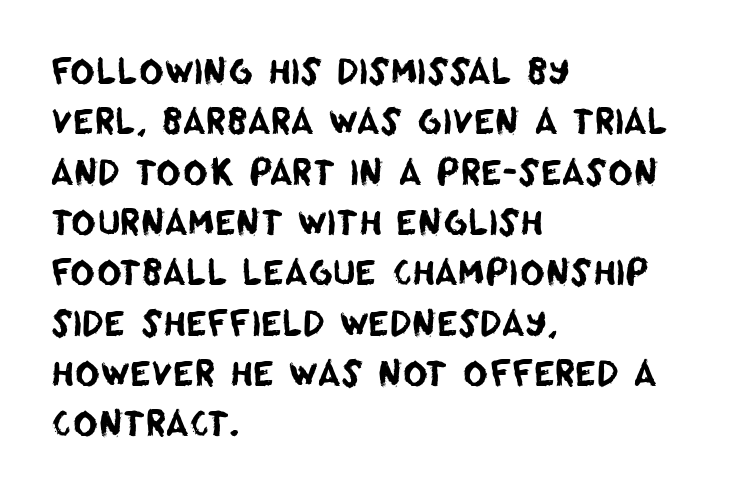
Looks like regular typesetting: each glyph gets only the width it needs. Does extra space separate the letters? No, they use regular spacing. This rendering uses left alignment, leaving the right contour irregular. Observe the absence of serifs on each vertical stroke in this sample. Descender tails drop into unmarked territory. The block of text has a typical density, with ordinary space between rows.
